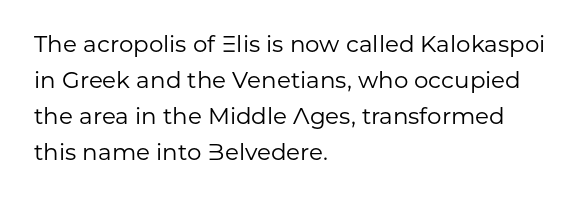
{"italic": "no", "bold": "no", "underline": "no", "align": "left", "line_spacing": "normal", "line_spacing_ratio": 1.57, "letter_spacing": "normal", "letter_spacing_em": 0.0, "glyph_px": 23}
